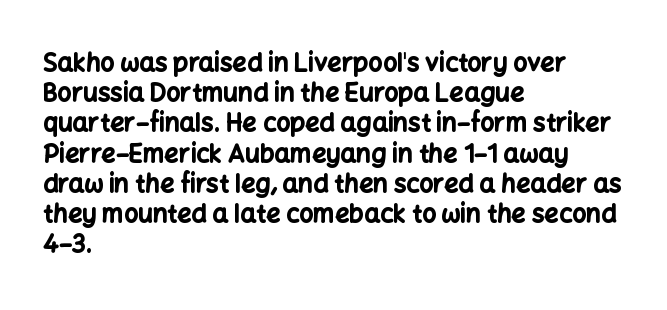
The image shows 25 px bold type, upright; set left-aligned, line spacing 1.21x, normal letter spacing, not underlined.
